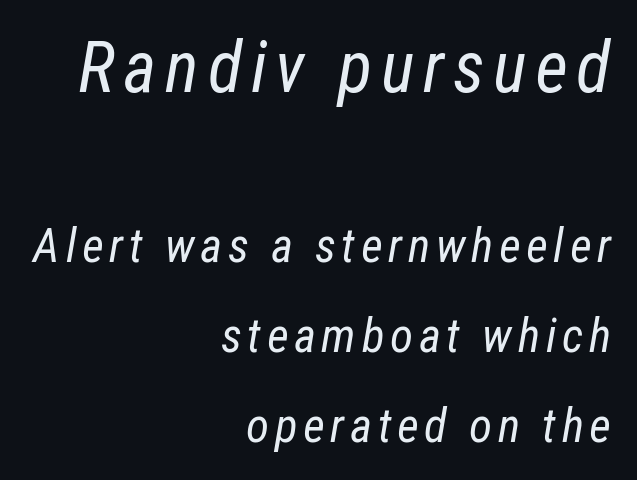
No extra ink here — the face is not bold. The lines are spread far apart with generous leading. The compositor pushed each line to the right boundary. Do the characters align in a grid? No, the font is proportional. When letters slant like this, we call the style italic. If you squint, the top block still reads clearly — it's the larger of the two.
